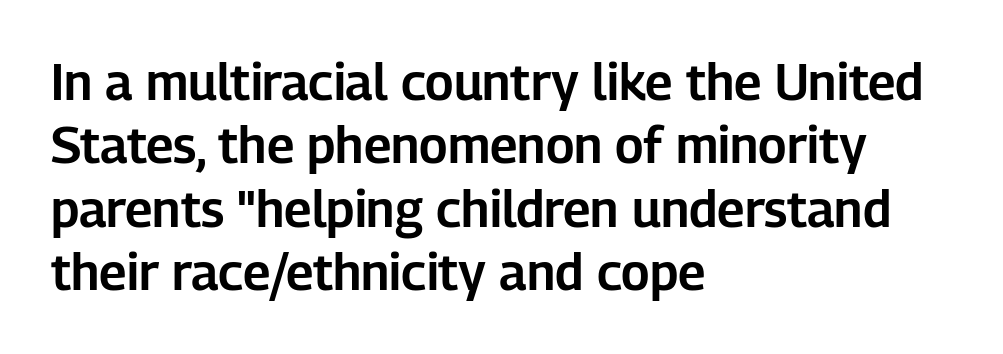
{"serif": "no", "italic": "no", "width": "normal", "stroke_contrast": "low", "x_height": "medium", "monospaced": "no", "underline": "no", "align": "left", "line_spacing": "normal", "line_spacing_ratio": 1.27, "letter_spacing": "normal", "letter_spacing_em": 0.0, "glyph_px": 50}
